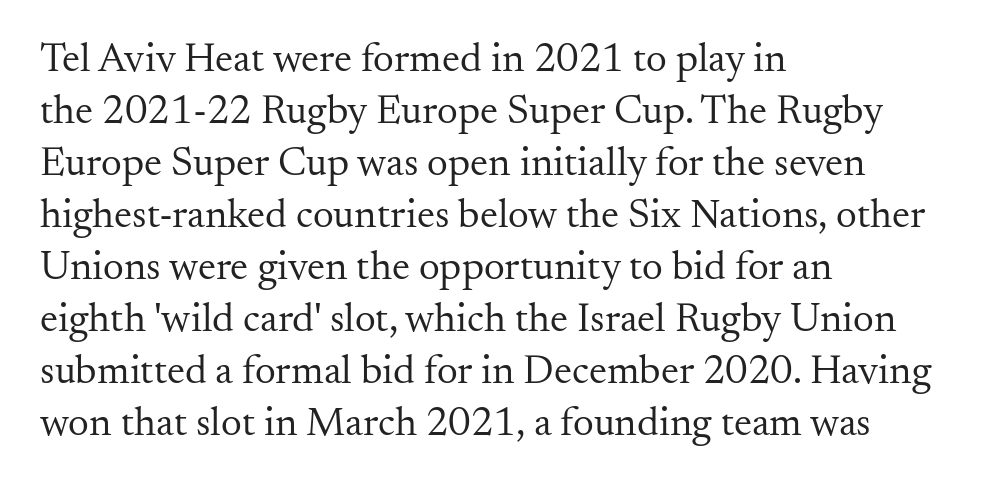
Q: Is the text bold? A: No.
Q: Is the text italic (slanted)? A: No, it is upright.
Q: Is the typeface a serif or a sans-serif typeface? A: Serif.
Q: Is the text underlined? A: No.
Q: How is the paragraph aligned? A: Left-aligned.
Q: Is the spacing between letters normal or unusually wide? A: Normal.
Q: Is the spacing between lines tight, normal or loose? A: Normal.
Q: Width (condensed, normal, or wide)? A: Normal.
Q: Stroke contrast? A: Medium.
Q: x-height? A: Small.
Q: Monospaced? A: No.
